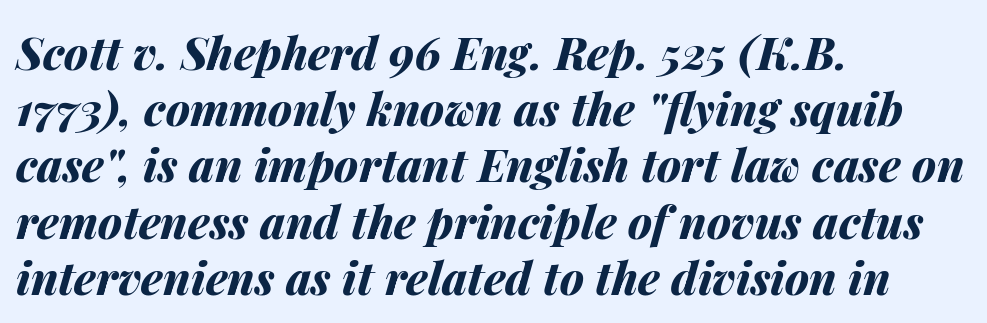
The image shows 45 px bold type, italic (leaning right); set left-aligned, normal line spacing (1.25x), normal letter spacing, not underlined; medium stroke contrast and a medium x-height.
